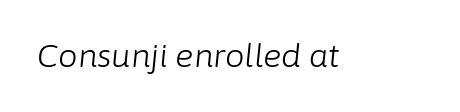
{"italic": "yes", "lean": "right", "slant_degrees": 6, "bold": "no", "weight": "light", "width": "normal", "stroke_contrast": "low", "x_height": "medium", "monospaced": "no", "underline": "no", "letter_spacing": "normal", "letter_spacing_em": 0.0, "glyph_px": 31}
